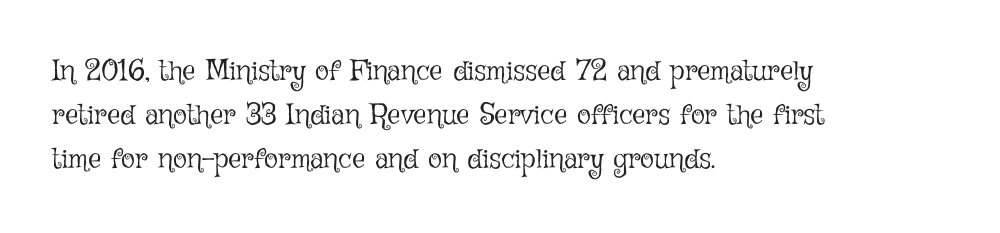
Q: Is the text bold? A: No.
Q: Is the text italic (slanted)? A: No, it is upright.
Q: Is the text underlined? A: No.
Q: How is the paragraph aligned? A: Left-aligned.
Q: Is the spacing between letters normal or unusually wide? A: Normal.
Q: Is the spacing between lines tight, normal or loose? A: Normal.
Q: Width (condensed, normal, or wide)? A: Normal.
Q: Stroke contrast? A: Low.
Q: x-height? A: Medium.
Q: Monospaced? A: No.
